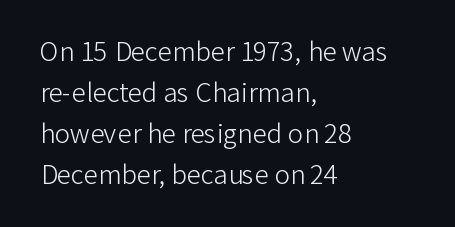
Q: Is the text bold? A: No.
Q: Is the text italic (slanted)? A: No, it is upright.
Q: Is the text underlined? A: No.
Q: How is the paragraph aligned? A: Left-aligned.
Q: Is the spacing between letters normal or unusually wide? A: Normal.
Q: Is the spacing between lines tight, normal or loose? A: Normal.
